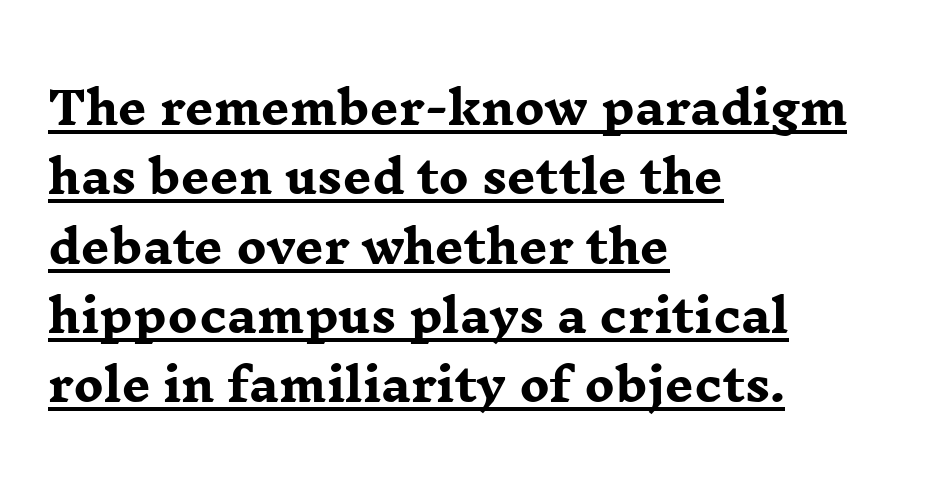
The image shows 45 px heavy, wide serif type, upright; set left-aligned, normal line spacing (1.54x), normal letter spacing, underlined; low stroke contrast and a medium x-height.
